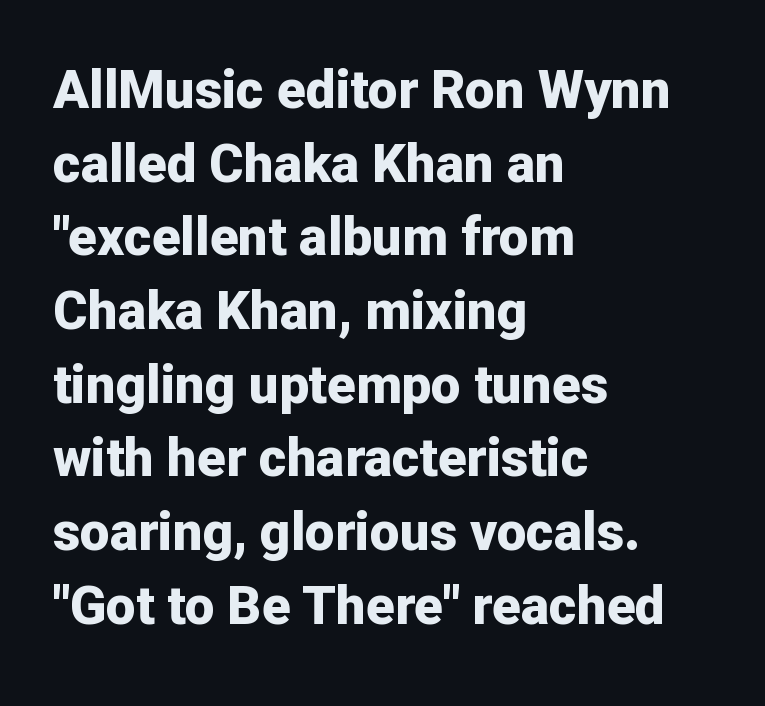
Think of a printed novel: that variable character pitch is what you see here. The letters stand upright; this is a roman face. Font category for this specimen: sans-serif. Notice how thick the strokes are: this is what a full bold looks like.
